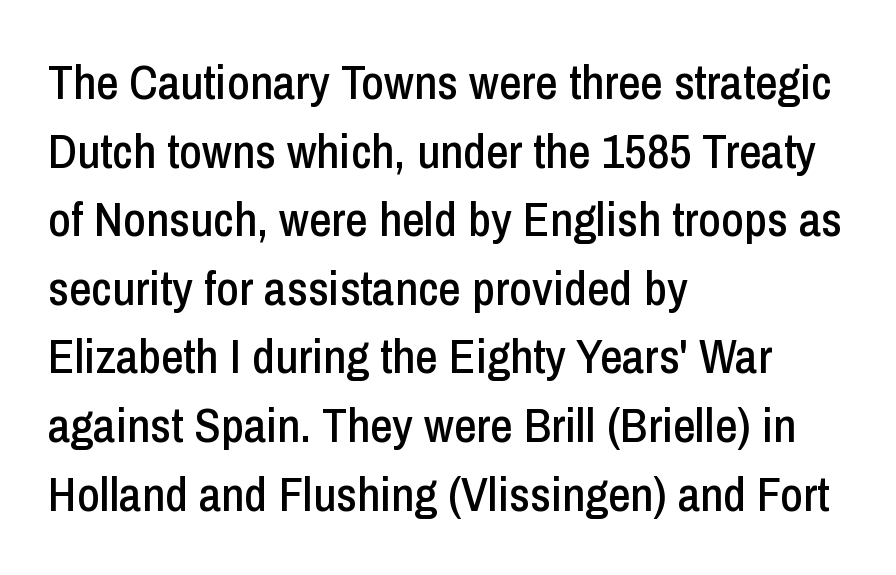
A typesetter would call this leading conventional body-copy spacing. Decoration check: the copy has no underline. Is this a fixed-width face? No — the glyphs have proportional, varying widths. The compositor pushed each line to the left boundary. The face used here is a sans, in the tradition of grotesques and geometrics. Standard letterfit; no display-style spreading of the glyphs.
